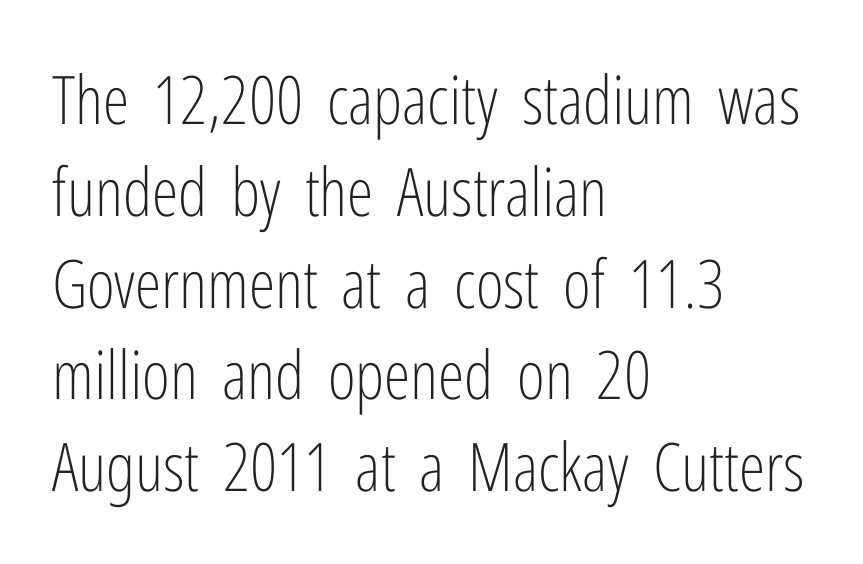
The image shows 67 px light, condensed sans-serif type, upright; set left-aligned, normal line spacing (1.37x), normal letter spacing, not underlined; low stroke contrast and a medium x-height.
